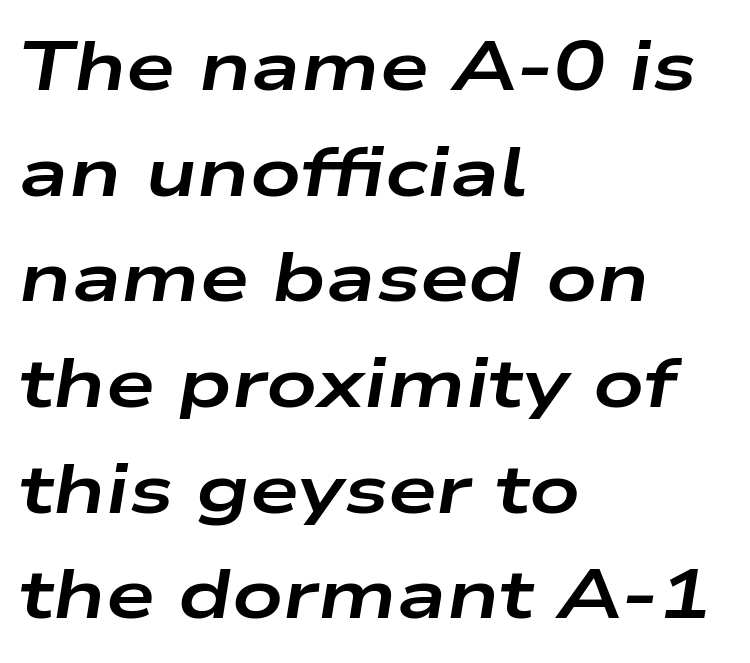
Students, note that the glyphs here touch the page at normal intervals. Horizontal alignment here is leftward, the default for most running prose. The passage shown is typed in a proportional face where columns would drift. This rendering features lettering with no underline. Notice how thick the strokes are: this is what a full bold looks like.
